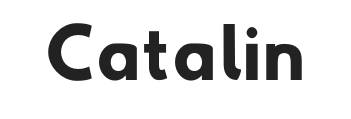
The image shows 66 px heavy sans-serif type; set normal letter spacing, not underlined; low stroke contrast and a small x-height.
